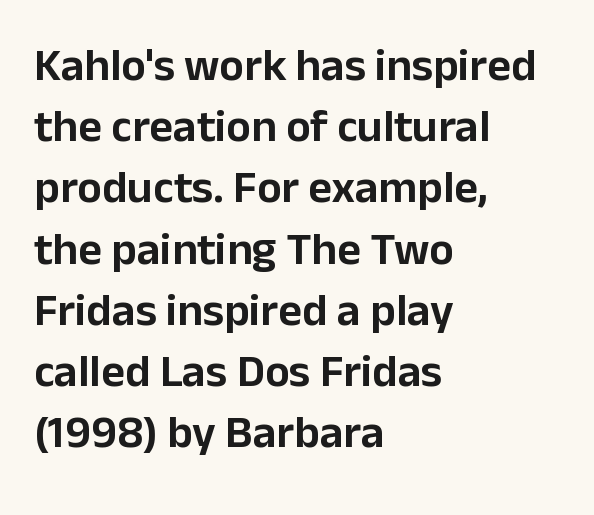
Whoever set this chose a conventional vertical rhythm. In CSS terms this would be text-align: left. Is this a sans? Yes — the strokes have no serifs. A typesetter would mark this as roman, not italic. Nobody touched the tracking dial on this one.
